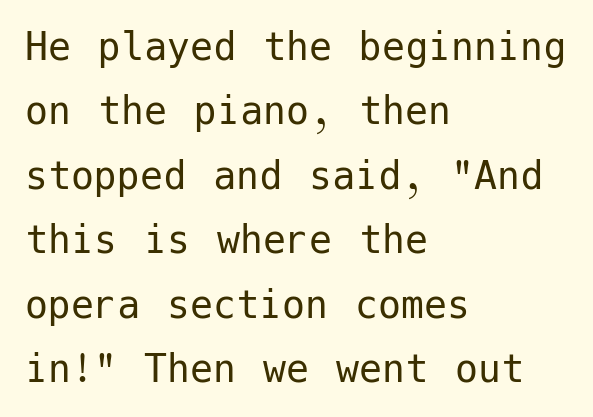
{"serif": "no", "italic": "no", "bold": "no", "weight": "regular", "width": "normal", "stroke_contrast": "low", "x_height": "medium", "underline": "no", "align": "left", "line_spacing": "normal", "line_spacing_ratio": 1.4, "letter_spacing": "normal", "letter_spacing_em": 0.0, "glyph_px": 46}
